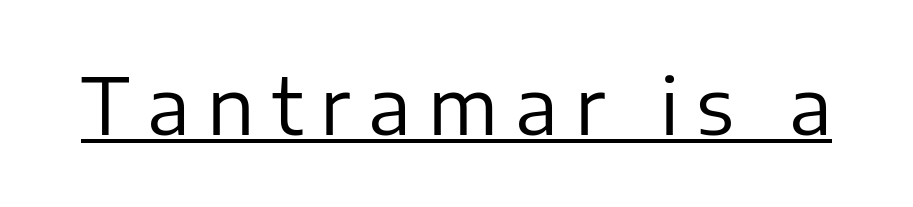
Inter-character spacing is expanded well beyond the font's built-in metrics. Check the space under the baseline: a stroke is drawn there. A roman cut, with each character standing at attention. Weight: regular or lighter. Regarding serifs, this sample does without them.
